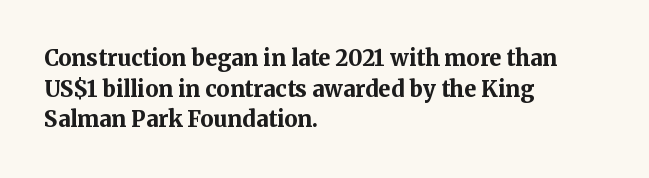
Q: Is the text bold? A: Yes.
Q: Is the text italic (slanted)? A: No, it is upright.
Q: Is the text underlined? A: No.
Q: How is the paragraph aligned? A: Left-aligned.
Q: Is the spacing between letters normal or unusually wide? A: Normal.
Q: Is the spacing between lines tight, normal or loose? A: Normal.
